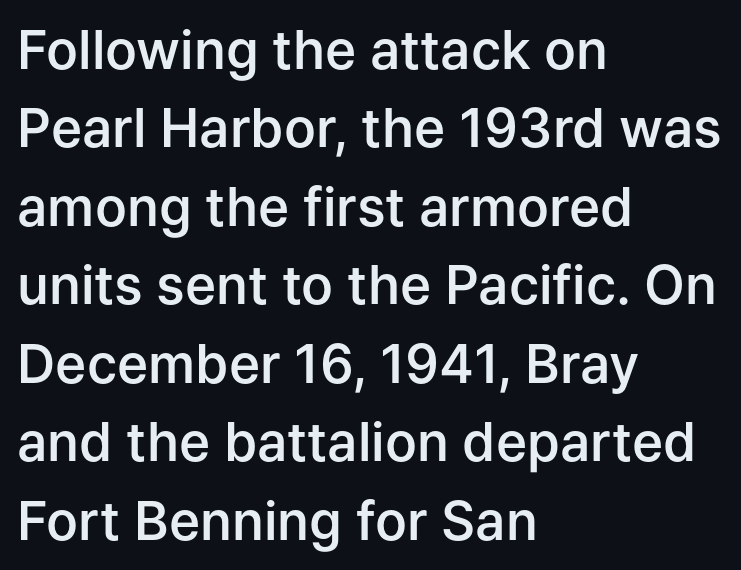
{"serif": "no", "italic": "no", "bold": "semi", "weight": "semibold", "width": "normal", "stroke_contrast": "low", "x_height": "medium", "monospaced": "no", "underline": "no", "align": "left", "line_spacing": "normal", "line_spacing_ratio": 1.48, "letter_spacing": "normal", "letter_spacing_em": 0.0, "glyph_px": 53}
